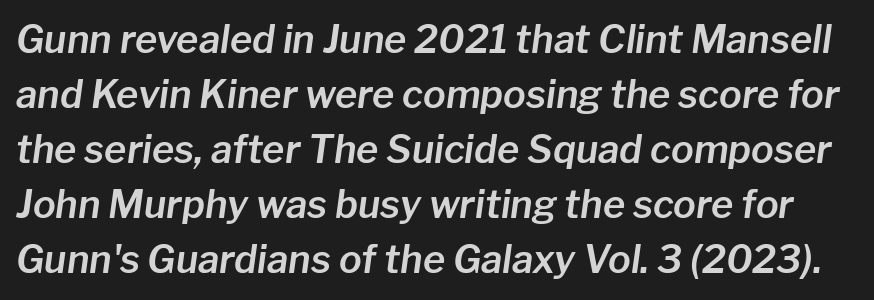
Q: Is the text italic (slanted)? A: Yes, it leans right by about 8 degrees.
Q: Is the text underlined? A: No.
Q: Is the spacing between letters normal or unusually wide? A: Normal.
Q: Is the spacing between lines tight, normal or loose? A: Normal.
Q: Width (condensed, normal, or wide)? A: Normal.
Q: Stroke contrast? A: Low.
Q: x-height? A: Medium.
Q: Monospaced? A: No.
